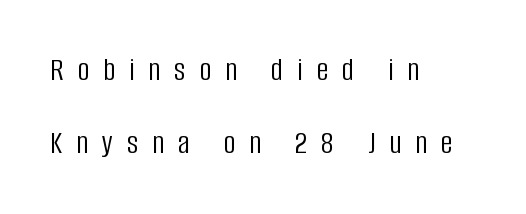
The image shows 33 px light, condensed sans-serif type, upright; set left-aligned, loose line spacing (2.22x), unusually wide letter spacing (+0.42 em), not underlined; low stroke contrast and a large x-height.
